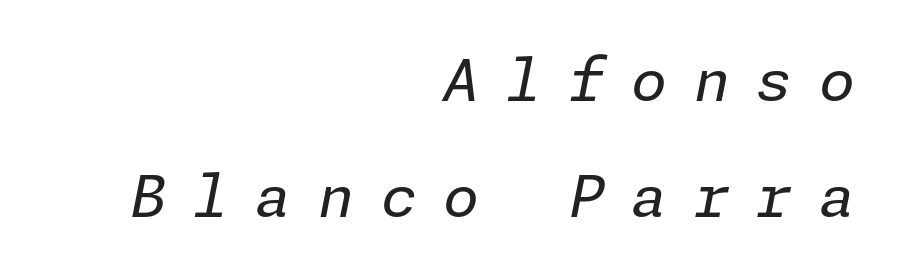
This sample is right-justified, so line beginnings fall wherever the words allow. Compared with typical paragraphs, the rows here are farther apart. In terms of letterspacing, this is a distinctly airy, spread setting. This is not heavy type; no bold has been used. Quick note: underline off. Slanted lettering throughout.
